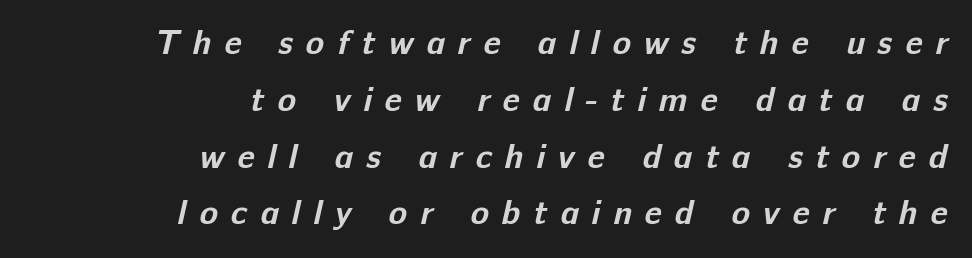
{"serif": "no", "bold": "yes", "weight": "bold", "width": "normal", "stroke_contrast": "low", "x_height": "medium", "monospaced": "no", "underline": "no", "align": "right", "line_spacing": "normal", "line_spacing_ratio": 1.67, "letter_spacing": "wide", "letter_spacing_em": 0.38, "glyph_px": 34}
